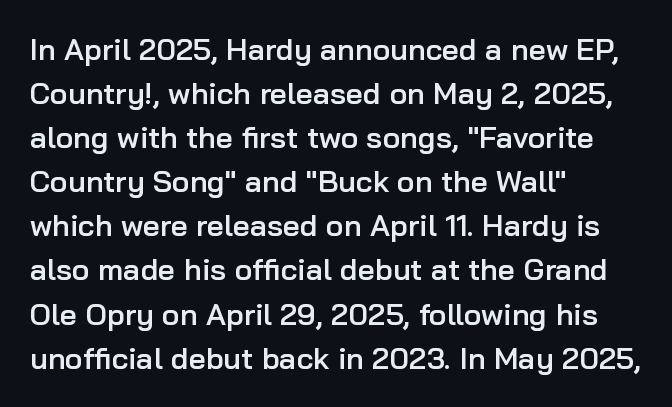
The image shows 30 px semibold sans-serif type, upright; set left-aligned, normal line spacing (1.47x), normal letter spacing, not underlined; low stroke contrast and a medium x-height.
